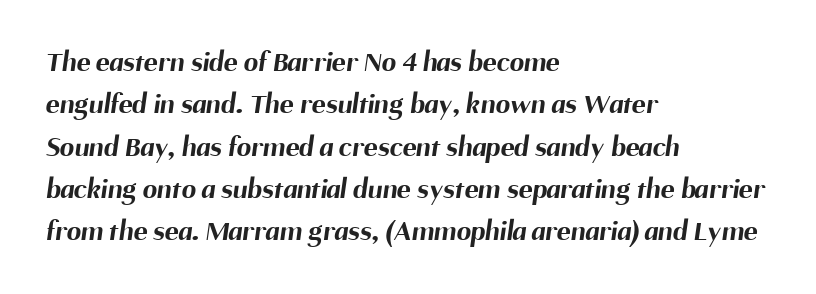
Q: Is the text bold? A: Yes.
Q: Is the typeface a serif or a sans-serif typeface? A: Sans-serif.
Q: Is the text underlined? A: No.
Q: How is the paragraph aligned? A: Left-aligned.
Q: Is the spacing between letters normal or unusually wide? A: Normal.
Q: Is the spacing between lines tight, normal or loose? A: Normal.
Q: Width (condensed, normal, or wide)? A: Normal.
Q: Stroke contrast? A: Medium.
Q: x-height? A: Medium.
Q: Monospaced? A: No.
